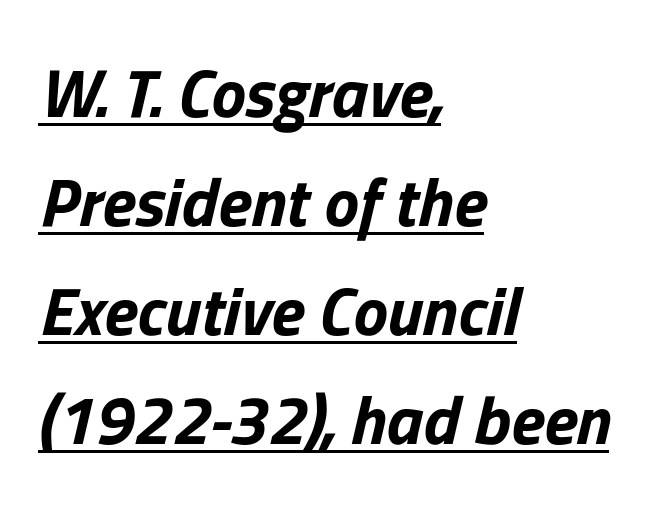
The words here are underlined. The rendering uses natural spacing where letterforms have individual widths. Is the block centered? No — it sits flush against the left margin. The rendering uses a bold face; every stroke is thick and dark.
